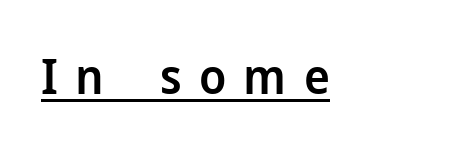
Q: Is the text bold? A: Semi-bold.
Q: Is the text italic (slanted)? A: No, it is upright.
Q: Is the typeface a serif or a sans-serif typeface? A: Sans-serif.
Q: Is the text underlined? A: Yes.
Q: How is the paragraph aligned? A: Left-aligned.
Q: Is the spacing between letters normal or unusually wide? A: Unusually wide.
Q: Width (condensed, normal, or wide)? A: Normal.
Q: Stroke contrast? A: Low.
Q: x-height? A: Medium.
Q: Monospaced? A: No.
